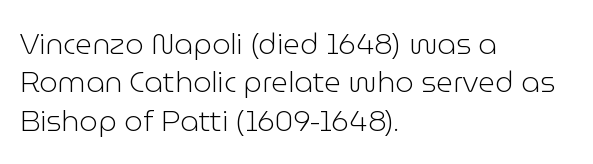
No extra tracking has been applied to these lines. Quick note: interline space is typical. Bare-footed words on every line. The passage shown is typed in a proportional face where columns would drift. A light-to-regular cut is what we see here.
